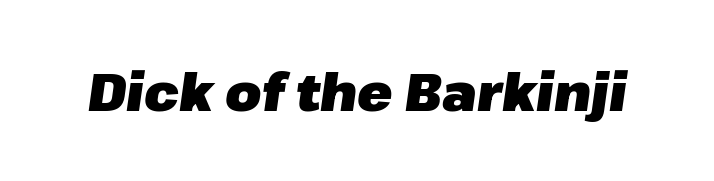
The image shows 52 px heavy type, italic (leaning right); set normal letter spacing, not underlined; low stroke contrast and a medium x-height.
